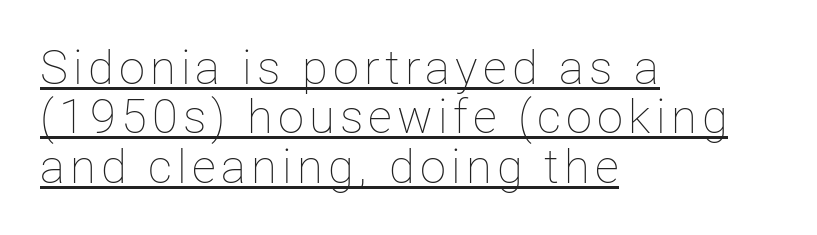
Q: Is the text bold? A: No.
Q: Is the text italic (slanted)? A: No, it is upright.
Q: Is the text underlined? A: Yes.
Q: How is the paragraph aligned? A: Left-aligned.
Q: Is the spacing between lines tight, normal or loose? A: Tight.
Q: Width (condensed, normal, or wide)? A: Normal.
Q: Stroke contrast? A: Low.
Q: x-height? A: Medium.
Q: Monospaced? A: No.
